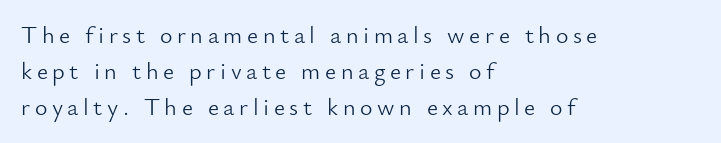
Q: Is the text bold? A: No.
Q: Is the text italic (slanted)? A: No, it is upright.
Q: Is the text underlined? A: No.
Q: How is the paragraph aligned? A: Left-aligned.
Q: Is the spacing between lines tight, normal or loose? A: Normal.
